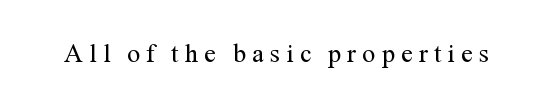
The image shows 26 px text type, upright; set unusually wide letter spacing (+0.24 em), not underlined.
